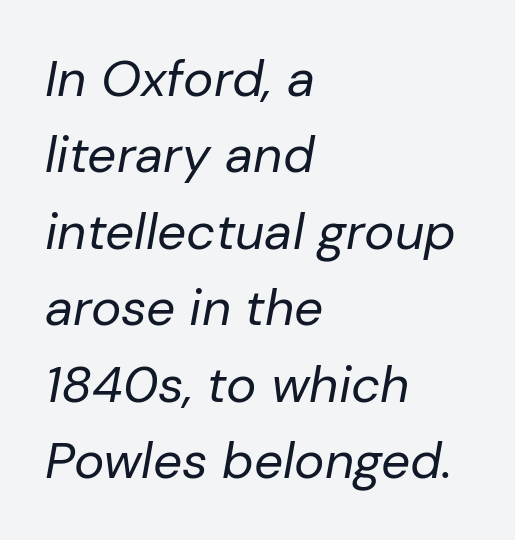
Q: Is the text bold? A: No.
Q: Is the text italic (slanted)? A: Yes, it leans right by about 10 degrees.
Q: Is the text underlined? A: No.
Q: How is the paragraph aligned? A: Left-aligned.
Q: Is the spacing between letters normal or unusually wide? A: Normal.
Q: Is the spacing between lines tight, normal or loose? A: Normal.
Q: Width (condensed, normal, or wide)? A: Normal.
Q: Stroke contrast? A: Low.
Q: x-height? A: Medium.
Q: Monospaced? A: No.
